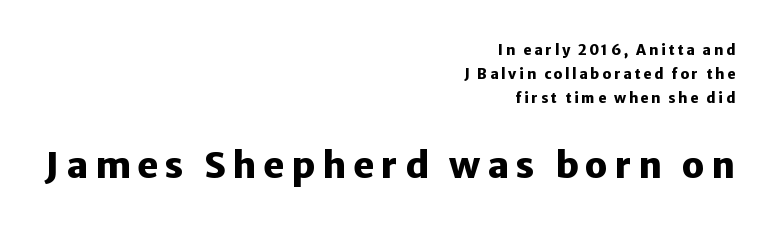
Q: Is the text bold? A: Yes.
Q: Is the text italic (slanted)? A: No, it is upright.
Q: Is the typeface a serif or a sans-serif typeface? A: Sans-serif.
Q: Is the text underlined? A: No.
Q: How is the paragraph aligned? A: Right-aligned.
Q: Which block of text is set in a larger size, the first (top) or the second (bottom)? A: The second (bottom) one.
Q: Width (condensed, normal, or wide)? A: Normal.
Q: Stroke contrast? A: Low.
Q: x-height? A: Medium.
Q: Monospaced? A: No.
